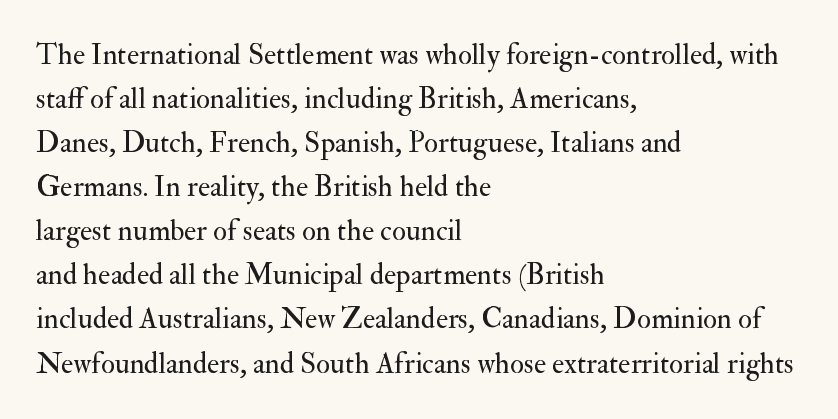
{"serif": "yes", "italic": "no", "bold": "no", "weight": "regular", "width": "normal", "stroke_contrast": "medium", "x_height": "small", "monospaced": "no", "underline": "no", "align": "left", "line_spacing": "normal", "line_spacing_ratio": 1.52, "letter_spacing": "normal", "letter_spacing_em": 0.0, "glyph_px": 29}
